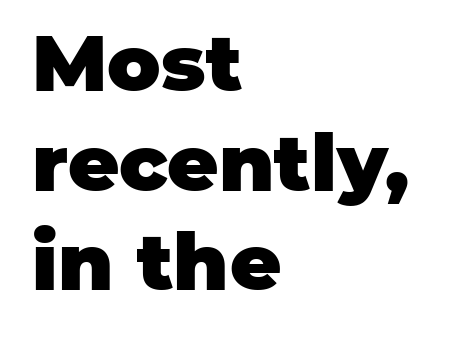
{"serif": "no", "italic": "no", "bold": "yes", "weight": "heavy", "width": "normal", "stroke_contrast": "low", "x_height": "large", "monospaced": "no", "underline": "no", "align": "left", "line_spacing": "normal", "line_spacing_ratio": 1.26, "letter_spacing": "normal", "letter_spacing_em": 0.0, "glyph_px": 79}
